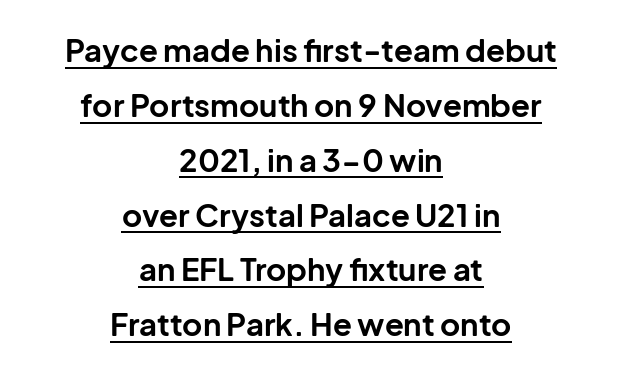
This sample is center-justified, so both line endings float freely. This rendering leaves character spacing at its baseline value. A dark, heavy texture on the line: the type is bold. Varying glyph widths throughout — classic text-font behaviour. This is roman type, the default non-slanted kind. Somebody hit Ctrl+U on this one — the words are underlined.
